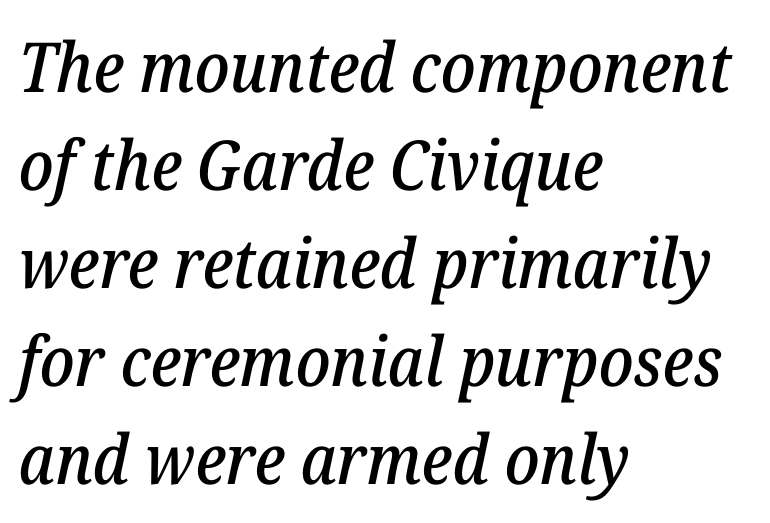
{"serif": "yes", "italic": "yes", "lean": "right", "slant_degrees": 12, "width": "normal", "stroke_contrast": "low", "x_height": "medium", "monospaced": "no", "underline": "no", "align": "left", "line_spacing": "normal", "line_spacing_ratio": 1.42, "letter_spacing": "normal", "letter_spacing_em": 0.0, "glyph_px": 69}
